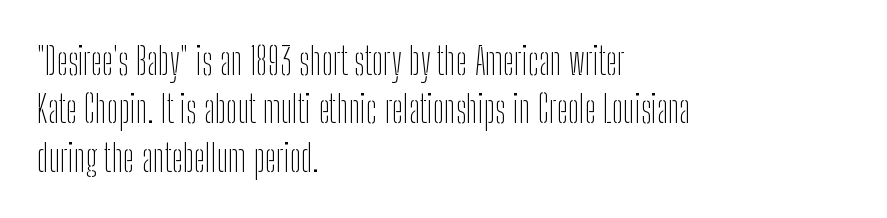
{"serif": "no", "italic": "no", "bold": "no", "weight": "thin", "width": "condensed", "stroke_contrast": "low", "x_height": "medium", "monospaced": "no", "underline": "no", "align": "left", "line_spacing": "normal", "line_spacing_ratio": 1.27, "letter_spacing": "normal", "letter_spacing_em": 0.0, "glyph_px": 38}
